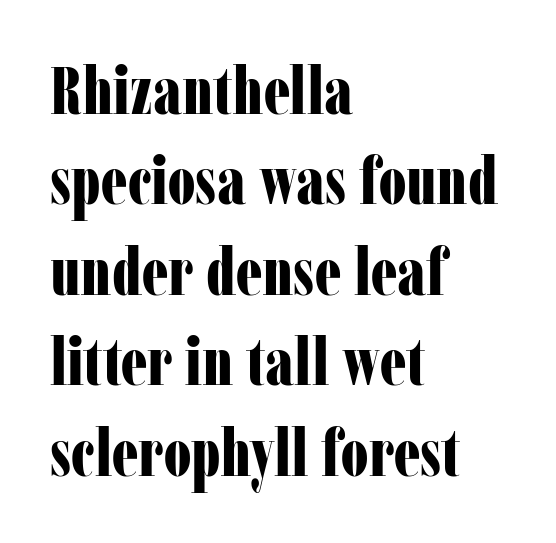
{"serif": "yes", "italic": "no", "bold": "yes", "weight": "bold", "width": "condensed", "stroke_contrast": "low", "x_height": "medium", "monospaced": "no", "underline": "no", "align": "left", "line_spacing": "normal", "line_spacing_ratio": 1.35, "letter_spacing": "normal", "letter_spacing_em": 0.0, "glyph_px": 67}
